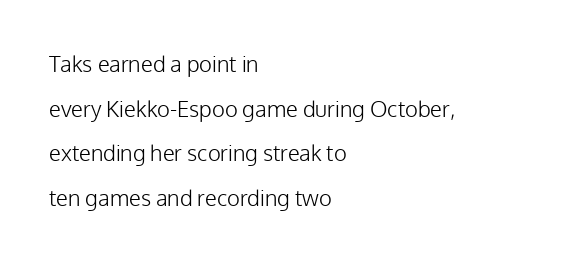
The image shows 22 px text type, upright; set left-aligned, loose line spacing (2.03x), normal letter spacing, not underlined.
